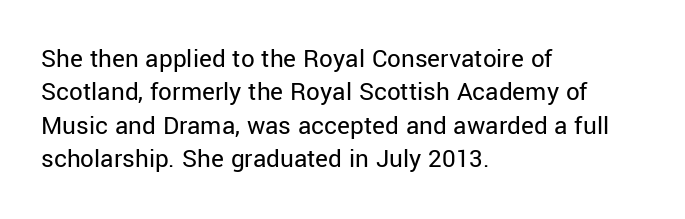
No letter is thick-stroked: the sample isn't bold. This rendering leaves character spacing at its baseline value. A bare baseline throughout the passage. Line beginnings align vertically; line endings do not. This sample uses an upright cut, with every glyph sitting square on the baseline.
